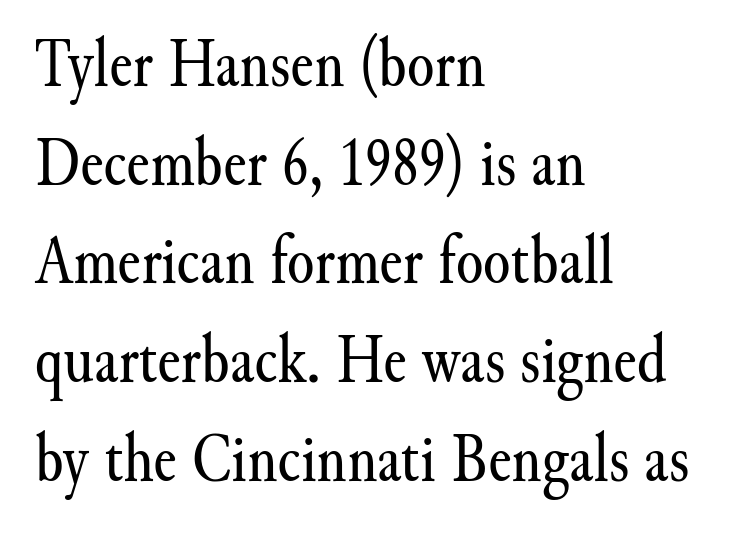
{"serif": "yes", "italic": "no", "bold": "no", "weight": "regular", "width": "normal", "stroke_contrast": "medium", "x_height": "small", "monospaced": "no", "underline": "no", "align": "left", "line_spacing": "normal", "line_spacing_ratio": 1.41, "letter_spacing": "normal", "letter_spacing_em": 0.0, "glyph_px": 70}
